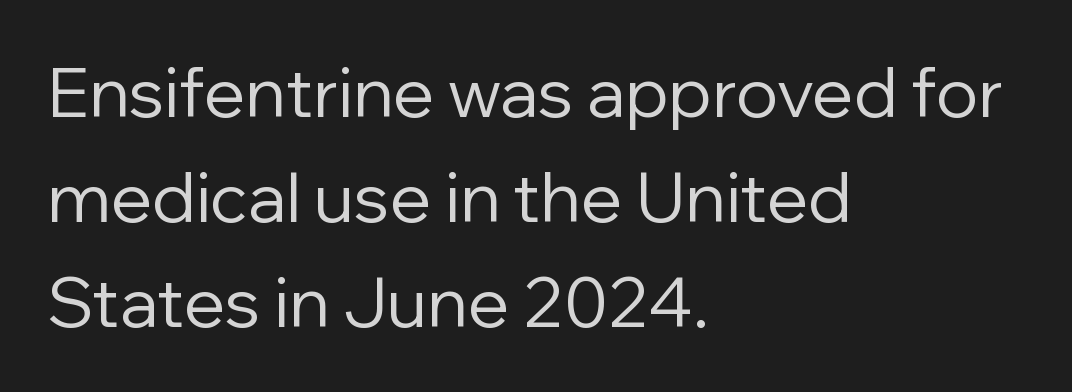
{"serif": "no", "italic": "no", "bold": "no", "weight": "regular", "width": "normal", "stroke_contrast": "low", "x_height": "medium", "monospaced": "no", "underline": "no", "align": "left", "line_spacing": "normal", "line_spacing_ratio": 1.52, "letter_spacing": "normal", "letter_spacing_em": 0.0, "glyph_px": 69}
